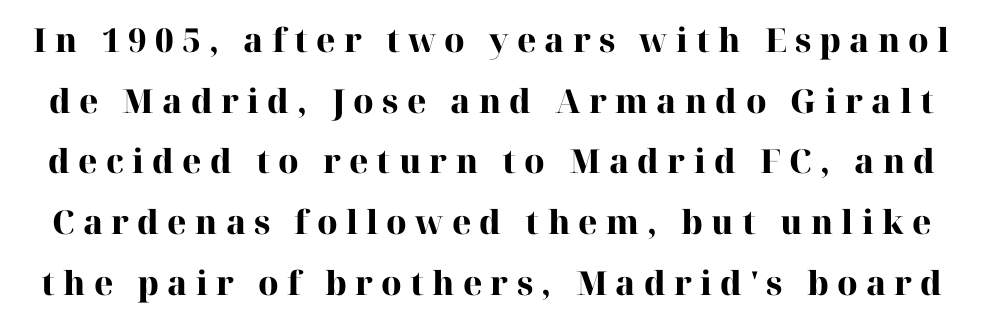
The image shows 33 px heavy serif type, upright; set line spacing 1.84x, unusually wide letter spacing (+0.25 em), not underlined; high stroke contrast and a medium x-height.
